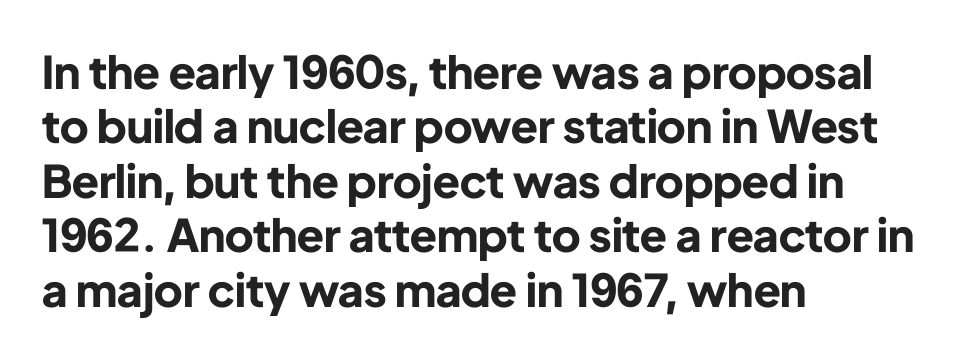
Q: Is the text bold? A: Yes.
Q: Is the text italic (slanted)? A: No, it is upright.
Q: Is the typeface a serif or a sans-serif typeface? A: Sans-serif.
Q: Is the text underlined? A: No.
Q: How is the paragraph aligned? A: Left-aligned.
Q: Is the spacing between letters normal or unusually wide? A: Normal.
Q: Width (condensed, normal, or wide)? A: Normal.
Q: Stroke contrast? A: Low.
Q: x-height? A: Medium.
Q: Monospaced? A: No.
